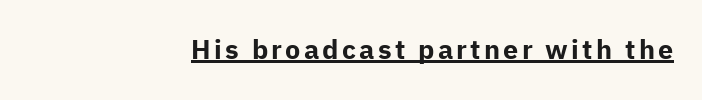
{"italic": "no", "bold": "yes", "underline": "yes", "align": "right", "glyph_px": 27}
